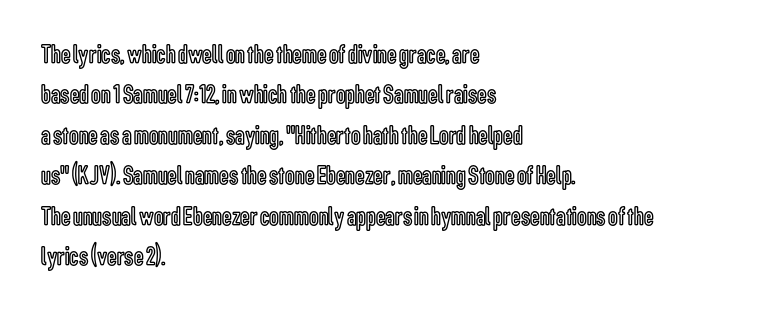
The image shows 27 px text type, upright; set left-aligned, normal line spacing (1.5x), normal letter spacing, not underlined.
